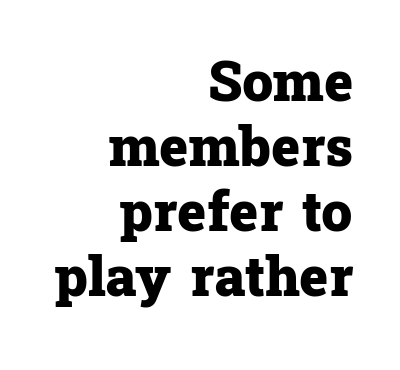
Q: Is the text bold? A: Yes.
Q: Is the text italic (slanted)? A: No, it is upright.
Q: Is the typeface a serif or a sans-serif typeface? A: Serif.
Q: Is the text underlined? A: No.
Q: How is the paragraph aligned? A: Right-aligned.
Q: Is the spacing between letters normal or unusually wide? A: Normal.
Q: Width (condensed, normal, or wide)? A: Normal.
Q: Stroke contrast? A: Low.
Q: x-height? A: Medium.
Q: Monospaced? A: No.
